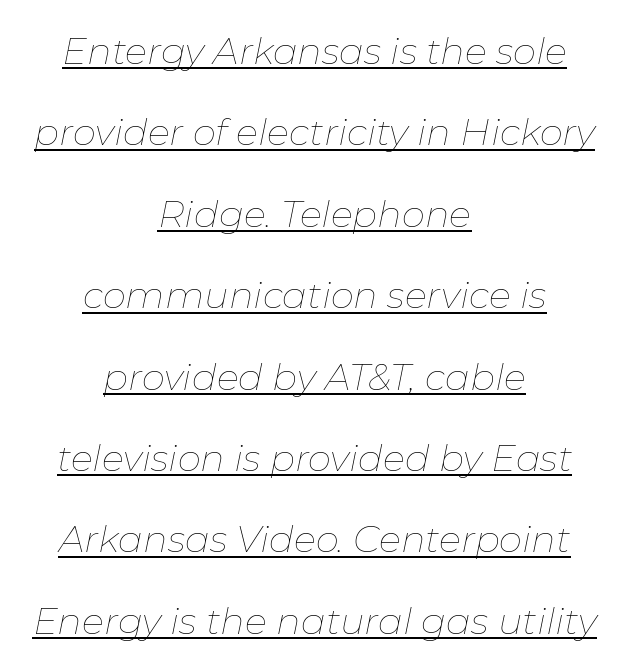
{"italic": "yes", "lean": "right", "slant_degrees": 11, "bold": "no", "weight": "thin", "width": "normal", "stroke_contrast": "low", "x_height": "medium", "monospaced": "no", "underline": "yes", "align": "center", "line_spacing": "loose", "line_spacing_ratio": 2.2, "letter_spacing": "normal", "letter_spacing_em": 0.0, "glyph_px": 37}
